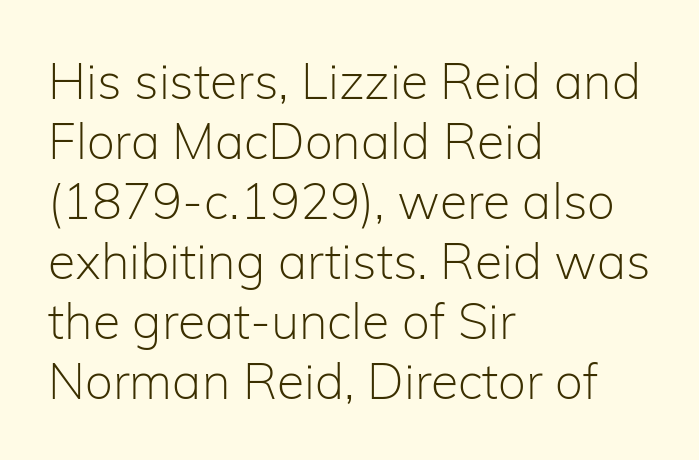
{"serif": "no", "italic": "no", "bold": "no", "weight": "light", "width": "normal", "stroke_contrast": "low", "x_height": "medium", "monospaced": "no", "underline": "no", "align": "left", "line_spacing_ratio": 1.2, "letter_spacing": "normal", "letter_spacing_em": 0.0, "glyph_px": 50}
